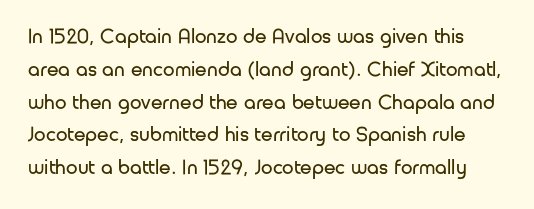
Q: Is the text bold? A: No.
Q: Is the text italic (slanted)? A: No, it is upright.
Q: Is the text underlined? A: No.
Q: Is the spacing between letters normal or unusually wide? A: Normal.
Q: Is the spacing between lines tight, normal or loose? A: Normal.
